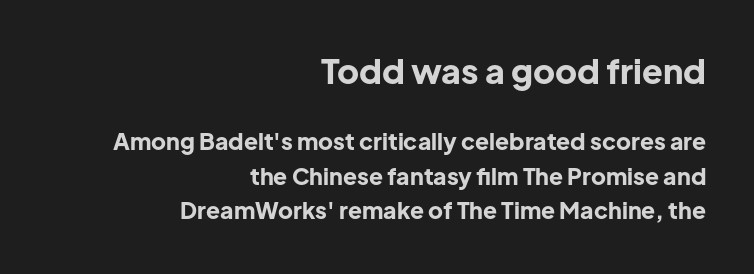
The image shows 34 px bold sans-serif type, upright; set right-aligned, normal line spacing (1.5x), normal letter spacing, not underlined; the first (top) block is 1.48x larger; low stroke contrast and a medium x-height.
